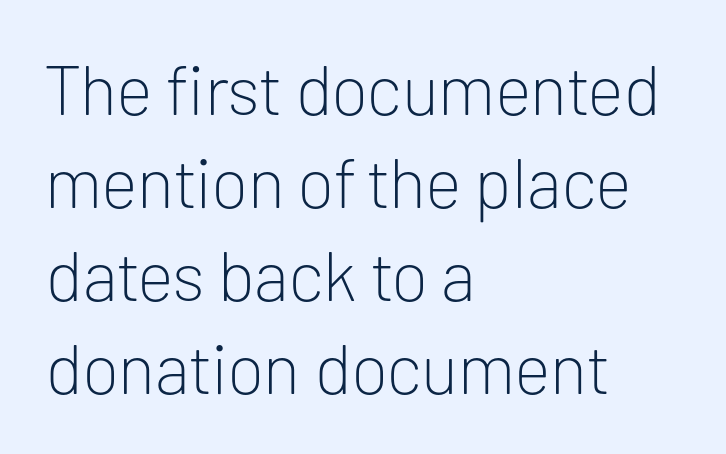
{"serif": "no", "italic": "no", "bold": "no", "weight": "light", "width": "normal", "stroke_contrast": "low", "x_height": "medium", "monospaced": "no", "underline": "no", "align": "left", "line_spacing": "normal", "line_spacing_ratio": 1.33, "letter_spacing": "normal", "letter_spacing_em": 0.0, "glyph_px": 70}
